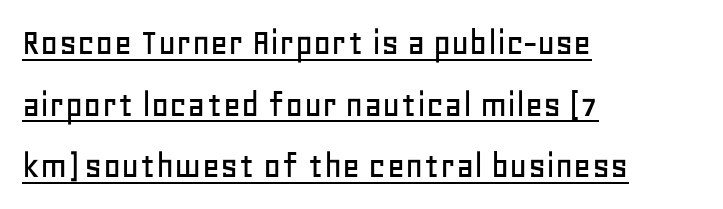
{"serif": "no", "italic": "no", "width": "normal", "stroke_contrast": "low", "x_height": "large", "monospaced": "no", "underline": "yes", "align": "left", "line_spacing": "normal", "line_spacing_ratio": 1.58, "letter_spacing": "normal", "letter_spacing_em": 0.0, "glyph_px": 39}
